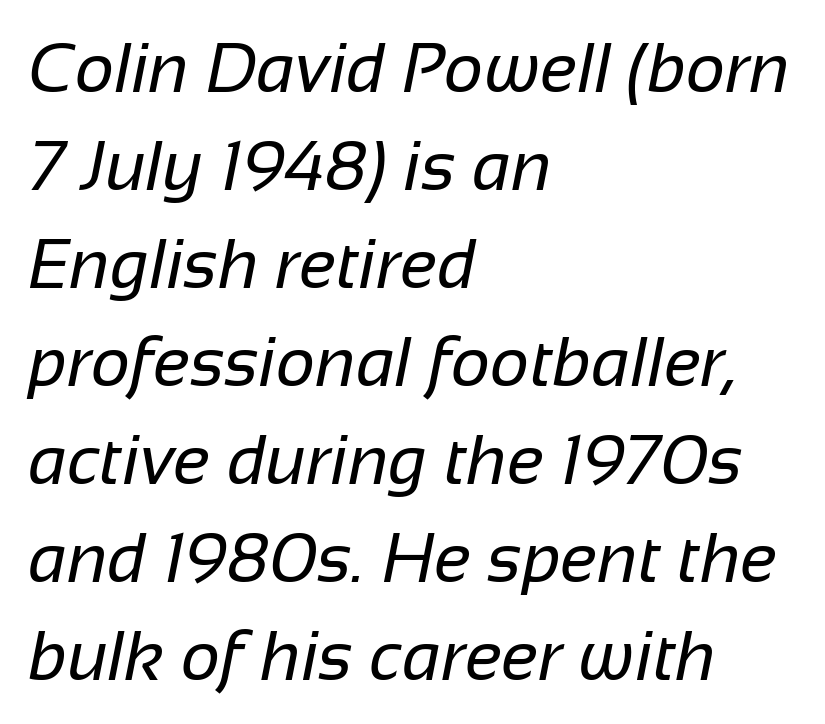
{"serif": "no", "bold": "no", "weight": "regular", "width": "normal", "stroke_contrast": "low", "x_height": "medium", "monospaced": "no", "underline": "no", "align": "left", "line_spacing": "normal", "line_spacing_ratio": 1.42, "letter_spacing": "normal", "letter_spacing_em": 0.0, "glyph_px": 69}
